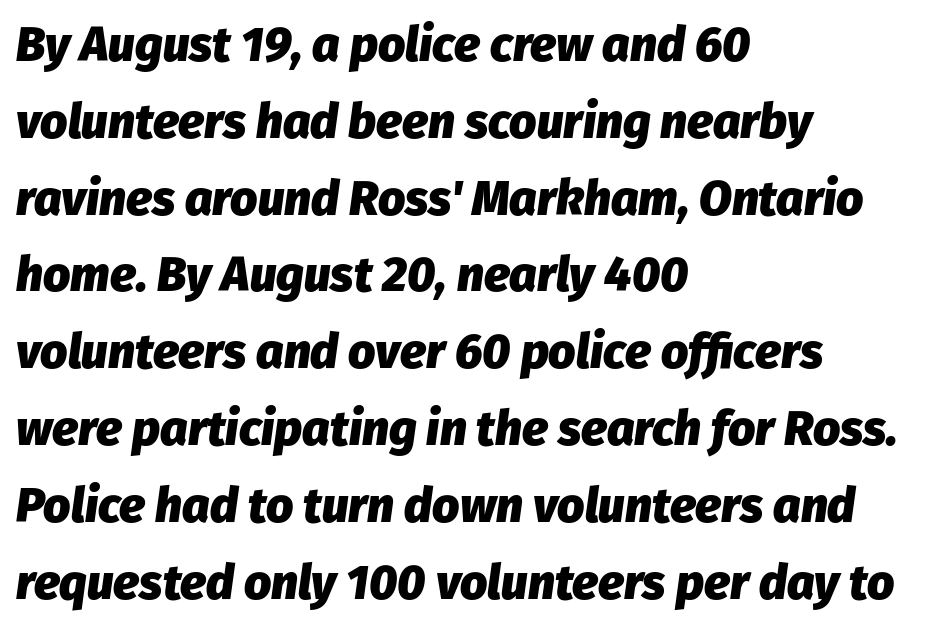
Q: Is the text bold? A: Yes.
Q: Is the text italic (slanted)? A: Yes, it leans right by about 8 degrees.
Q: Is the text underlined? A: No.
Q: How is the paragraph aligned? A: Left-aligned.
Q: Is the spacing between letters normal or unusually wide? A: Normal.
Q: Is the spacing between lines tight, normal or loose? A: Normal.
Q: Width (condensed, normal, or wide)? A: Normal.
Q: Stroke contrast? A: Low.
Q: x-height? A: Medium.
Q: Monospaced? A: No.
